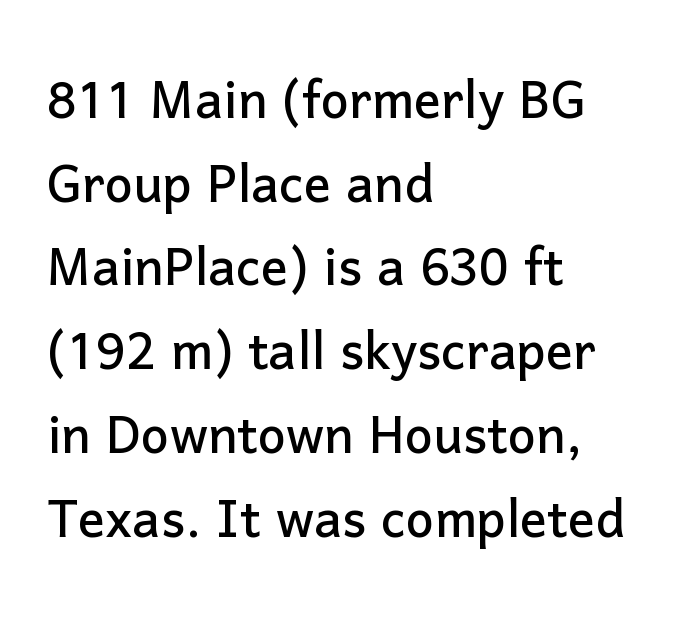
The image shows 67 px sans-serif type, upright; set left-aligned, normal line spacing (1.25x), normal letter spacing, not underlined; low stroke contrast and a medium x-height.
